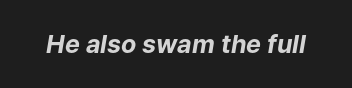
{"italic": "yes", "lean": "right", "slant_degrees": 9, "bold": "yes", "underline": "no", "letter_spacing": "normal", "letter_spacing_em": 0.0, "glyph_px": 25}
